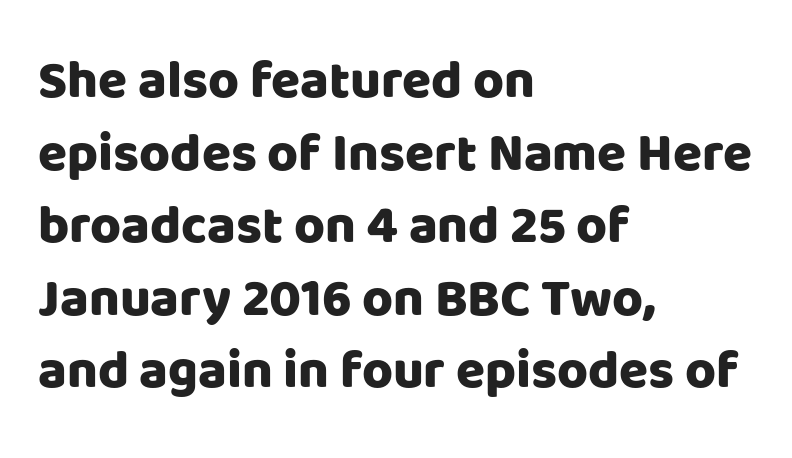
Plenty of ink on the page — the face is bold. The typography opts for an upright posture over an oblique one. Line spacing here is normal. Line beginnings align vertically; line endings do not. These lines keep a tight, regular rhythm from letter to letter.
